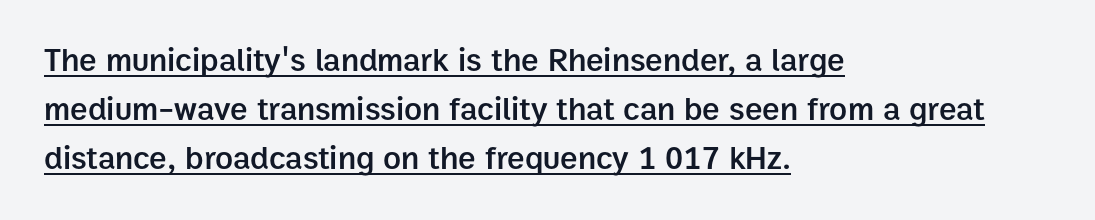
The image shows 33 px semibold sans-serif type, upright; set left-aligned, normal line spacing (1.48x), normal letter spacing, underlined; low stroke contrast and a medium x-height.
